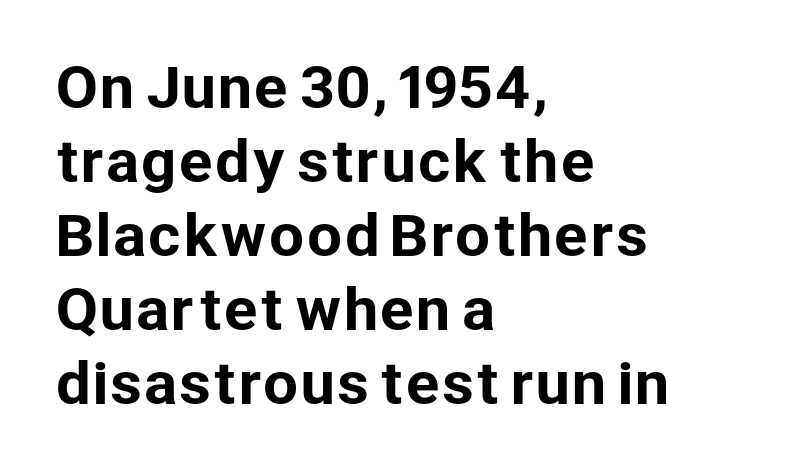
The image shows 56 px sans-serif type, upright; set left-aligned, normal line spacing (1.32x), normal letter spacing, not underlined; low stroke contrast and a medium x-height.
